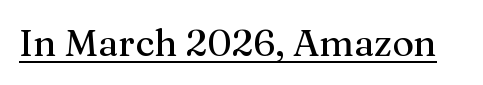
Q: Is the text italic (slanted)? A: No, it is upright.
Q: Is the typeface a serif or a sans-serif typeface? A: Serif.
Q: Is the text underlined? A: Yes.
Q: Is the spacing between letters normal or unusually wide? A: Normal.
Q: Width (condensed, normal, or wide)? A: Normal.
Q: Stroke contrast? A: Medium.
Q: x-height? A: Medium.
Q: Monospaced? A: No.
